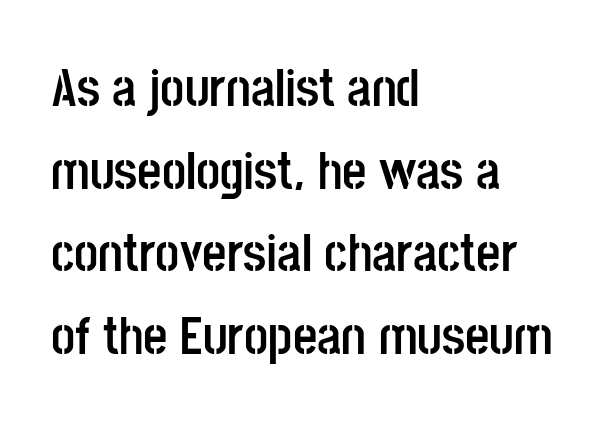
The image shows 53 px semibold, condensed sans-serif type, upright; set left-aligned, normal line spacing (1.56x), normal letter spacing, not underlined; low stroke contrast and a large x-height.
